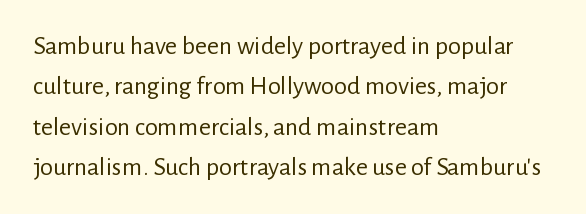
{"italic": "no", "bold": "no", "underline": "no", "align": "left", "line_spacing": "normal", "line_spacing_ratio": 1.55, "letter_spacing": "normal", "letter_spacing_em": 0.0, "glyph_px": 26}
